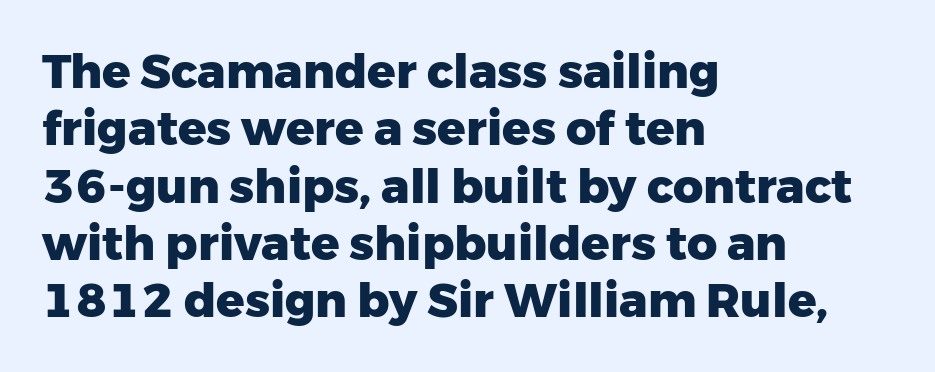
{"serif": "no", "italic": "no", "bold": "yes", "weight": "heavy", "width": "normal", "stroke_contrast": "low", "x_height": "medium", "monospaced": "no", "underline": "no", "align": "left", "line_spacing_ratio": 1.22, "letter_spacing": "normal", "letter_spacing_em": 0.0, "glyph_px": 47}
